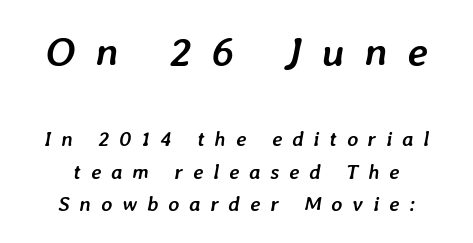
{"italic": "yes", "lean": "right", "slant_degrees": 7, "bold": "yes", "weight": "semibold", "width": "normal", "stroke_contrast": "low", "x_height": "medium", "monospaced": "no", "underline": "no", "align": "center", "line_spacing": "normal", "line_spacing_ratio": 1.57, "letter_spacing": "wide", "letter_spacing_em": 0.47, "larger_block": "first", "size_ratio": 2.0, "glyph_px": 42}
